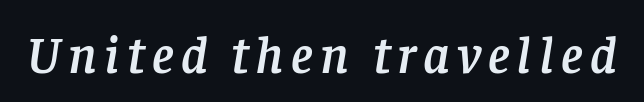
The image shows 53 px serif type, italic (leaning right); set not underlined; low stroke contrast and a large x-height.
